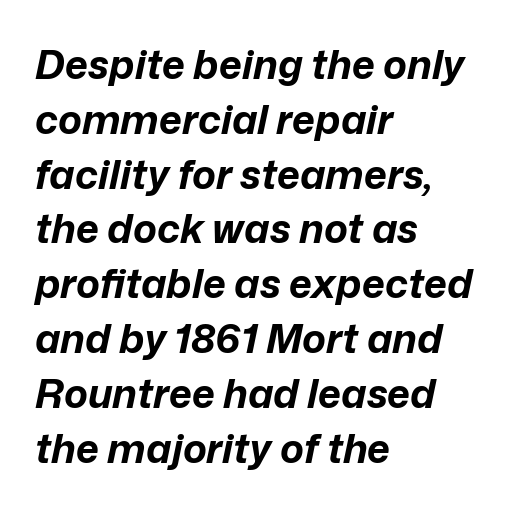
This rendering features lettering with no underline. Italic? Definitely — the glyphs are oblique. This sample has the flowing, uneven cadence of proportional lettering. This sample keeps an unexceptional amount of space between lines. Default kerning and tracking; the words read as compact shapes.
